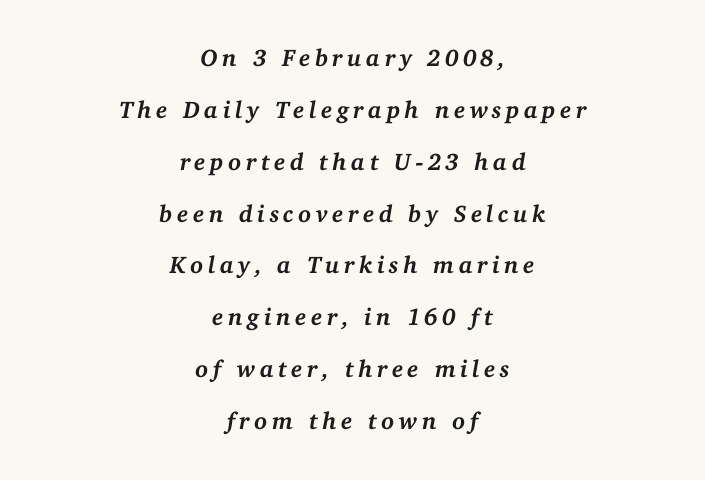
The image shows 24 px bold type, italic (leaning right); set centered, loose line spacing (2.16x), not underlined.
